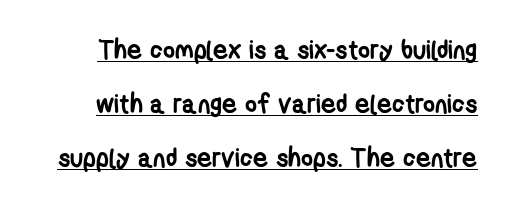
Q: Is the text bold? A: Yes.
Q: Is the text underlined? A: Yes.
Q: Is the spacing between letters normal or unusually wide? A: Normal.
Q: Is the spacing between lines tight, normal or loose? A: Loose.
